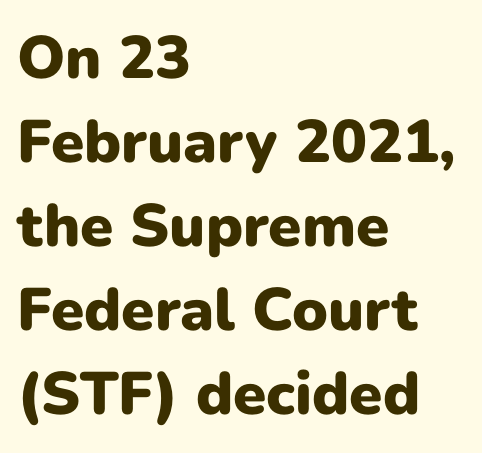
Inter-character spacing is left at the font's built-in metrics. If you drew a line through each stem, it would be perfectly vertical. The rendering anchors every line to the left-hand side. Glance below the letters and you will spot only blank space. The rendering shows plain stroke endings on the letterforms — a sans-serif design.
